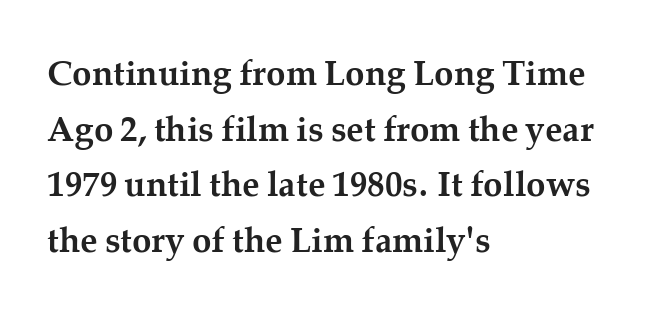
On the weight axis this lands at bold, roughly 700. The passage shown has conventional tracking throughout. This rendering employs a face with finishing strokes, i.e., a serif. The lines sit at an ordinary, default distance from one another. Only glyphs here, with clear space below each row. Every character sits straight up, as roman type does.
